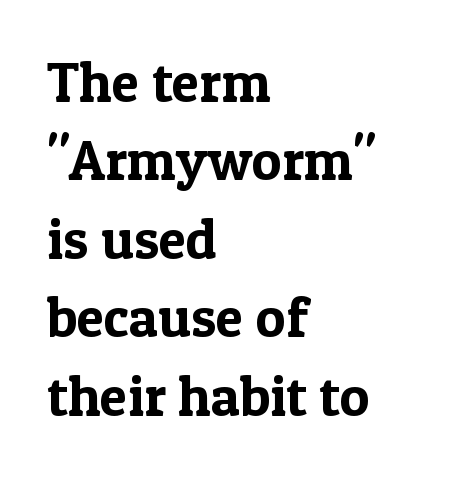
Q: Is the text italic (slanted)? A: No, it is upright.
Q: Is the typeface a serif or a sans-serif typeface? A: Serif.
Q: Is the text underlined? A: No.
Q: How is the paragraph aligned? A: Left-aligned.
Q: Is the spacing between letters normal or unusually wide? A: Normal.
Q: Is the spacing between lines tight, normal or loose? A: Normal.
Q: Width (condensed, normal, or wide)? A: Normal.
Q: x-height? A: Medium.
Q: Monospaced? A: No.
